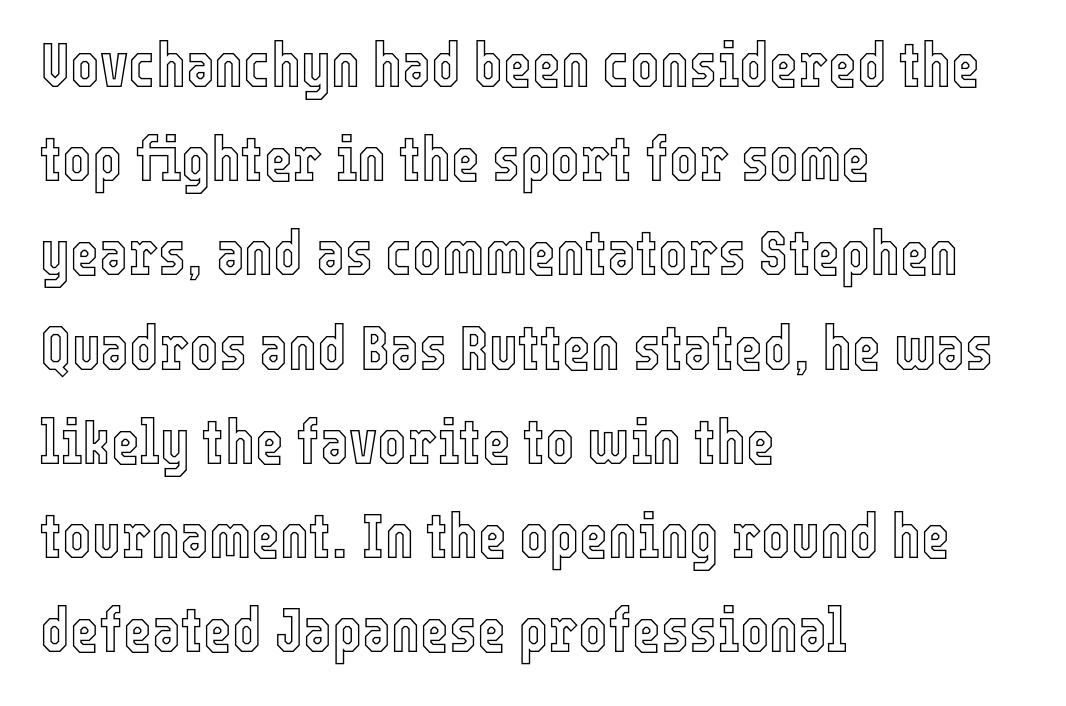
The image shows 62 px condensed type, upright; set left-aligned, normal line spacing (1.52x), normal letter spacing, not underlined; a medium x-height.
